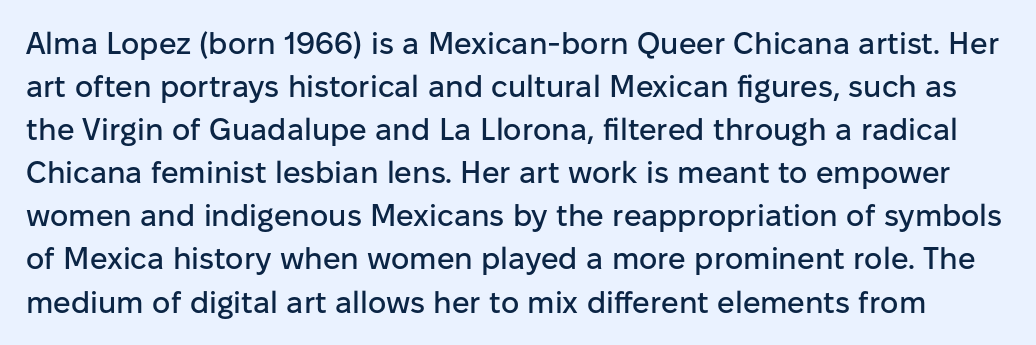
The rows are spaced the way most documents space them. Plain, unruled lines of type. Stroke terminals: plain, sans-serif. The type sits square on the baseline with zero lean. The letterforms sit shoulder to shoulder at normal distance.
